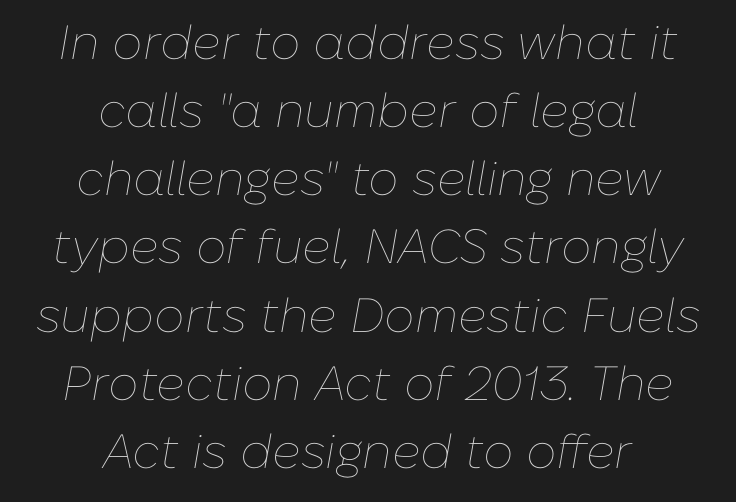
Q: Is the text bold? A: No.
Q: Is the text italic (slanted)? A: Yes, it leans right by about 10 degrees.
Q: Is the text underlined? A: No.
Q: How is the paragraph aligned? A: Centered.
Q: Is the spacing between letters normal or unusually wide? A: Normal.
Q: Is the spacing between lines tight, normal or loose? A: Normal.
Q: Width (condensed, normal, or wide)? A: Normal.
Q: Stroke contrast? A: Low.
Q: x-height? A: Medium.
Q: Monospaced? A: No.
